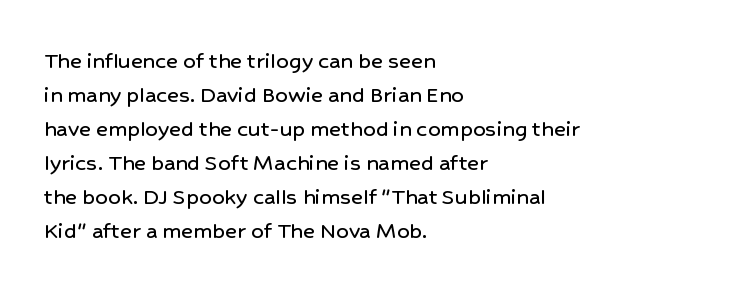
These lines were composed using upright roman letters. Line beginnings align vertically; line endings do not. Quick note: underline off. Nobody touched the tracking dial on this one. Leading matches the norm, producing a regular column.
